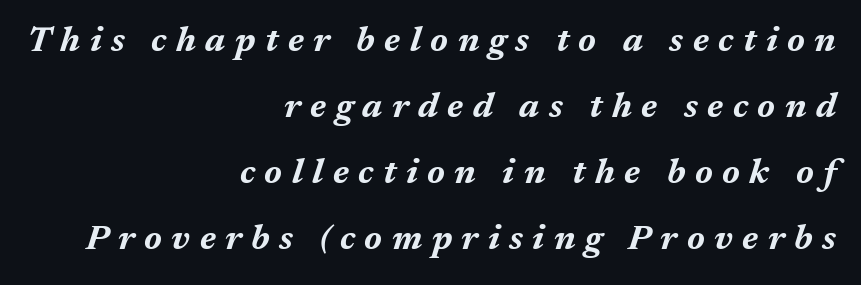
{"italic": "yes", "lean": "right", "slant_degrees": 17, "bold": "yes", "weight": "bold", "width": "normal", "stroke_contrast": "medium", "x_height": "medium", "monospaced": "no", "underline": "no", "align": "right", "line_spacing_ratio": 1.89, "letter_spacing": "wide", "letter_spacing_em": 0.27, "glyph_px": 35}
